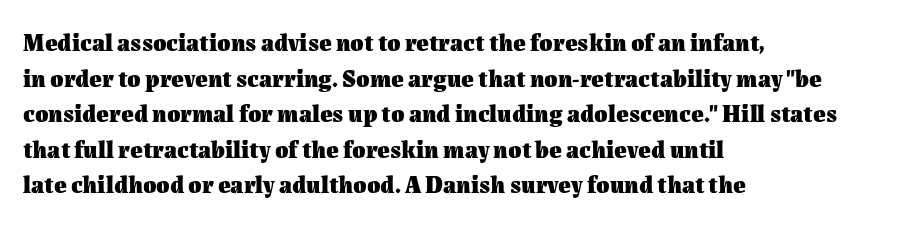
Q: Is the text bold? A: Yes.
Q: Is the text italic (slanted)? A: No, it is upright.
Q: Is the text underlined? A: No.
Q: How is the paragraph aligned? A: Left-aligned.
Q: Is the spacing between letters normal or unusually wide? A: Normal.
Q: Is the spacing between lines tight, normal or loose? A: Normal.
